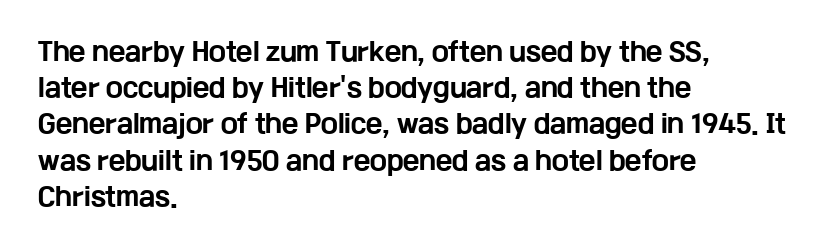
Typesetter's note: full bold, strokes at maximum text heaviness. Rendered with straight, roman letterforms. The line-height multiplier appears to be the usual default. Words appear dense and cohesive because spacing is normal. A student would call this left alignment; a typographer would say flush left, rag right. The baseline area is clear.
